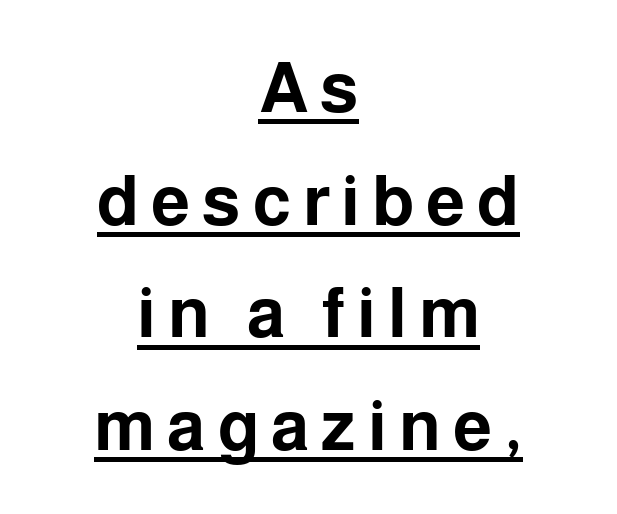
The image shows 70 px bold sans-serif type, upright; set centered, normal line spacing (1.61x), underlined; low stroke contrast and a medium x-height.
